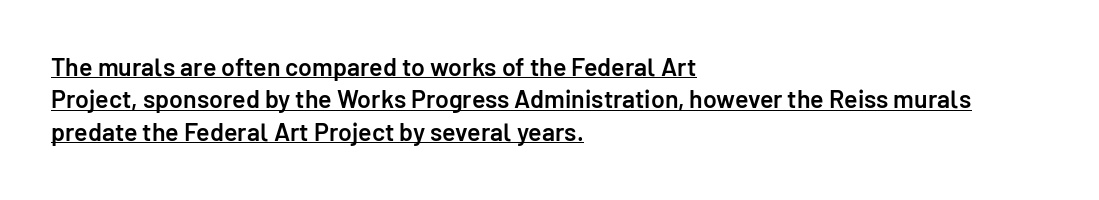
Caption: standard tracking, unaltered. A student would call this left alignment; a typographer would say flush left, rag right. A baseline rule has been typeset under these characters. The vertical gap from one line to the next is medium. The rendering uses a semibold face; strokes are thickened but not to full bold. This is the regular roman posture of the typeface.
